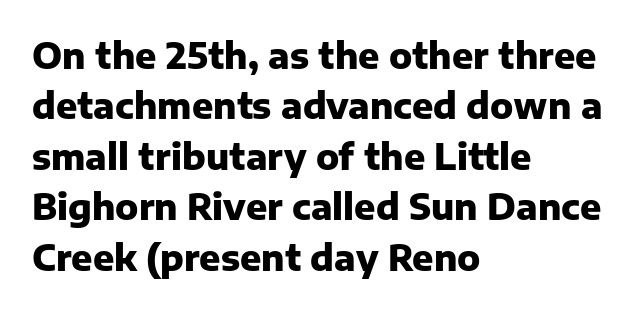
{"serif": "no", "italic": "no", "bold": "yes", "weight": "heavy", "width": "normal", "stroke_contrast": "low", "x_height": "medium", "monospaced": "no", "underline": "no", "align": "left", "line_spacing": "normal", "line_spacing_ratio": 1.44, "letter_spacing": "normal", "letter_spacing_em": 0.0, "glyph_px": 35}
